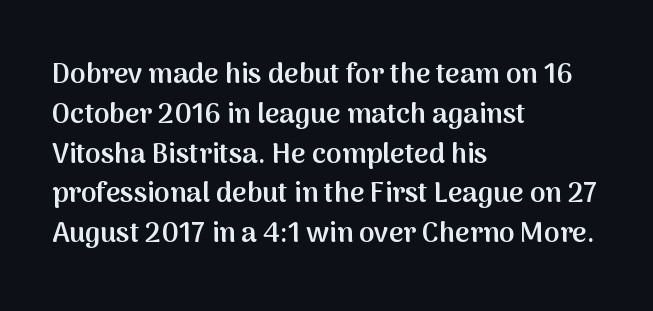
The image shows 28 px semibold sans-serif type, upright; set left-aligned, normal line spacing (1.42x), normal letter spacing, not underlined; medium stroke contrast and a medium x-height.
